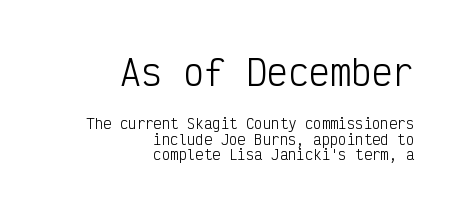
The image shows 35 px light, condensed sans-serif type, upright, monospaced; set right-aligned, tight line spacing (1.1x), normal letter spacing, not underlined; the first (top) block is 2.5x larger; low stroke contrast and a medium x-height.
